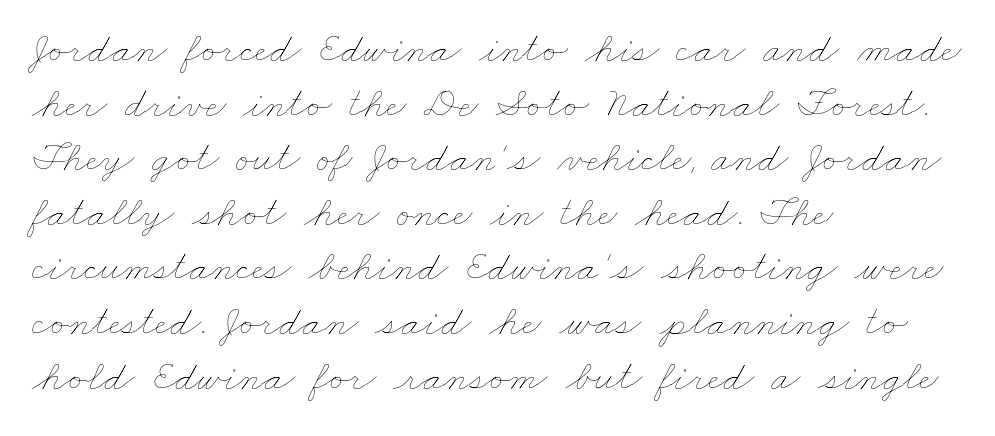
Spacing between characters is what you'd get straight out of the box. Regular leading. If you drew a ruler down the left edge, every line would touch it. The strokes carry an ordinary text weight at most. Glance below the letters and you will spot only blank space. Looks like regular typesetting: each glyph gets only the width it needs.
